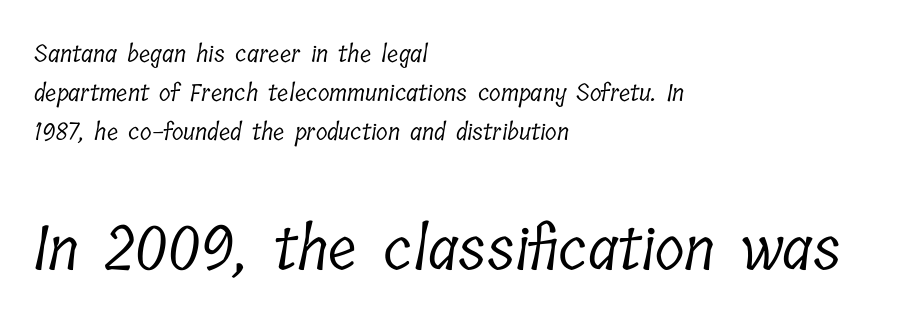
Rule under the text: the space is simply empty. Varying glyph widths throughout — classic text-font behaviour. Is the stroke heavy? The answer is a plain regular-or-lighter. Reading down the column, the eye jumps a familiar distance to each next line. Tracking here is standard; glyphs follow each other at the usual distance. The type family on display is of the serif kind.
